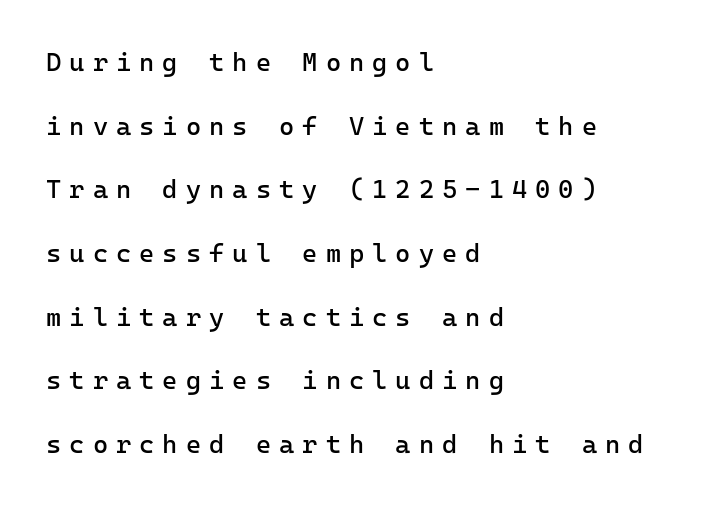
Q: Is the text bold? A: No.
Q: Is the text italic (slanted)? A: No, it is upright.
Q: Is the text underlined? A: No.
Q: How is the paragraph aligned? A: Left-aligned.
Q: Is the spacing between letters normal or unusually wide? A: Unusually wide.
Q: Is the spacing between lines tight, normal or loose? A: Loose.
